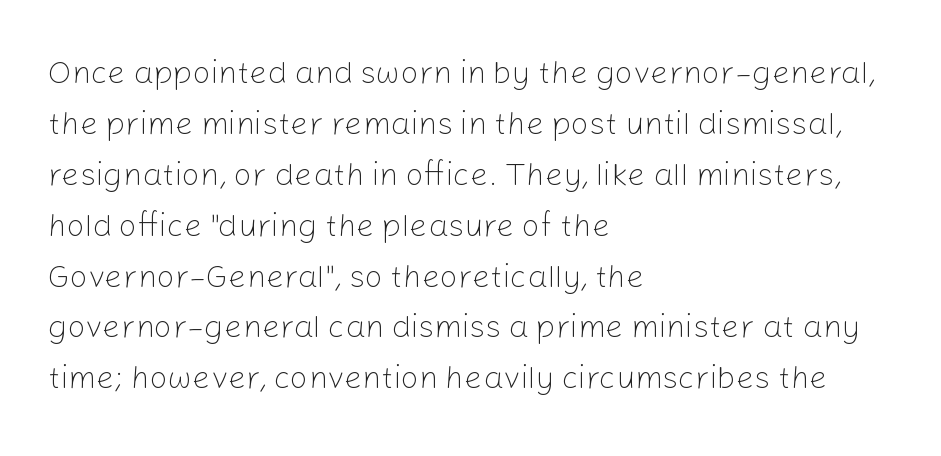
{"serif": "no", "italic": "no", "bold": "no", "weight": "light", "width": "normal", "stroke_contrast": "low", "x_height": "medium", "monospaced": "no", "underline": "no", "align": "left", "line_spacing": "normal", "line_spacing_ratio": 1.59, "letter_spacing": "normal", "letter_spacing_em": 0.0, "glyph_px": 32}
